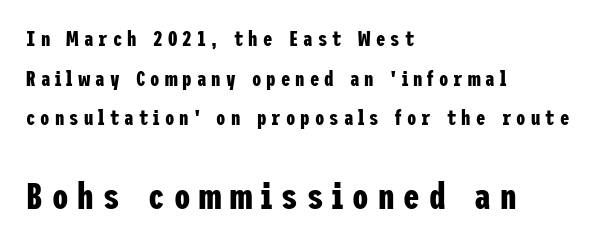
Q: Is the text bold? A: Yes.
Q: Is the text italic (slanted)? A: No, it is upright.
Q: Is the typeface a serif or a sans-serif typeface? A: Sans-serif.
Q: Is the text underlined? A: No.
Q: How is the paragraph aligned? A: Left-aligned.
Q: Is the spacing between letters normal or unusually wide? A: Unusually wide.
Q: Which block of text is set in a larger size, the first (top) or the second (bottom)? A: The second (bottom) one.
Q: Width (condensed, normal, or wide)? A: Condensed.
Q: Stroke contrast? A: Low.
Q: x-height? A: Medium.
